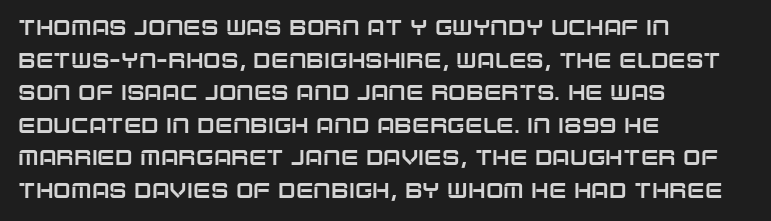
{"italic": "no", "underline": "no", "align": "left", "line_spacing": "normal", "line_spacing_ratio": 1.55, "letter_spacing": "normal", "letter_spacing_em": 0.0, "glyph_px": 21}
